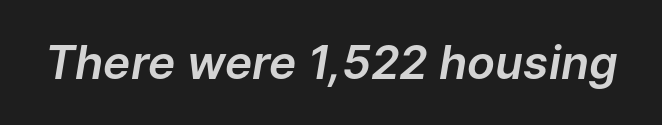
Q: Is the text italic (slanted)? A: Yes, it leans right by about 9 degrees.
Q: Is the text underlined? A: No.
Q: Is the spacing between letters normal or unusually wide? A: Normal.
Q: Width (condensed, normal, or wide)? A: Normal.
Q: Stroke contrast? A: Low.
Q: x-height? A: Medium.
Q: Monospaced? A: No.
